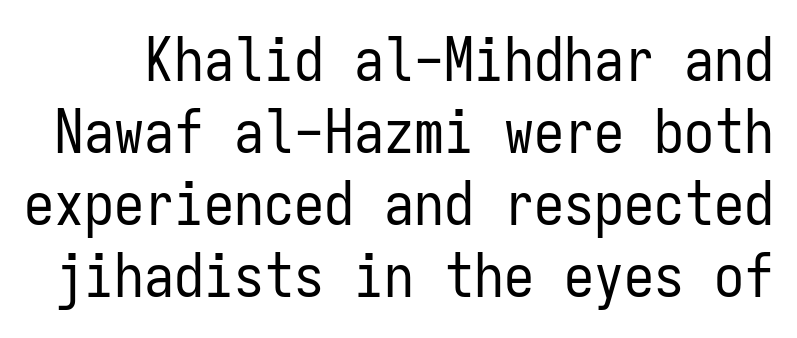
{"serif": "no", "italic": "no", "bold": "no", "weight": "regular", "width": "condensed", "stroke_contrast": "low", "x_height": "medium", "monospaced": "yes", "underline": "no", "line_spacing_ratio": 1.2, "letter_spacing": "normal", "letter_spacing_em": 0.0, "glyph_px": 60}
